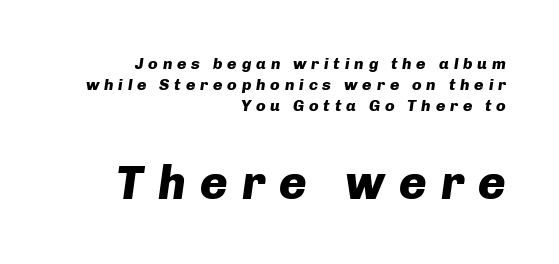
Q: Is the text bold? A: Yes.
Q: Is the text italic (slanted)? A: Yes, it leans right by about 8 degrees.
Q: Is the text underlined? A: No.
Q: How is the paragraph aligned? A: Right-aligned.
Q: Is the spacing between letters normal or unusually wide? A: Unusually wide.
Q: Is the spacing between lines tight, normal or loose? A: Normal.
Q: Which block of text is set in a larger size, the first (top) or the second (bottom)? A: The second (bottom) one.
Q: Width (condensed, normal, or wide)? A: Normal.
Q: Stroke contrast? A: Low.
Q: x-height? A: Medium.
Q: Monospaced? A: No.
